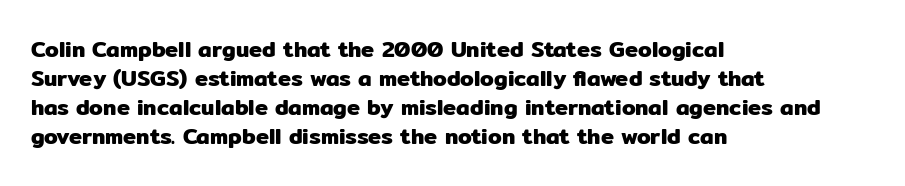
It's the straight-up-and-down kind of type. The horizontal fit of the characters is conventional and even. These lines are set flush left with a ragged right edge. Glance below the letters and you will spot only blank space.
